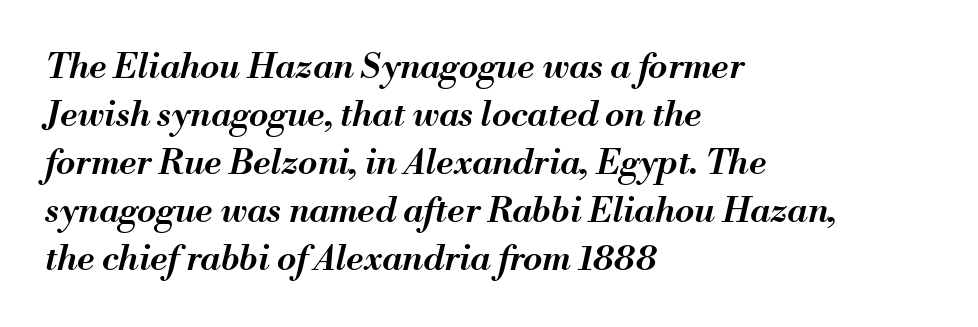
{"italic": "yes", "lean": "right", "slant_degrees": 13, "bold": "semi", "weight": "semibold", "width": "normal", "stroke_contrast": "medium", "x_height": "small", "monospaced": "no", "underline": "no", "align": "left", "line_spacing": "normal", "line_spacing_ratio": 1.37, "letter_spacing": "normal", "letter_spacing_em": 0.0, "glyph_px": 35}
